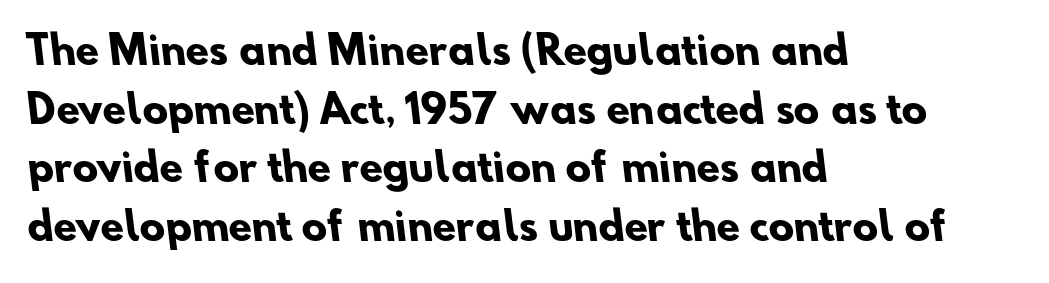
The face used here is rendered with its standard letterfit. Honestly, there is no underline to notice here at all. Here the designer chose a conventional face with non-uniform glyph widths. In CSS terms this would be text-align: left. This is sans-serif lettering, the kind often seen on screens and signage. The rendering uses a moderate line-height, typical for paragraphs.
